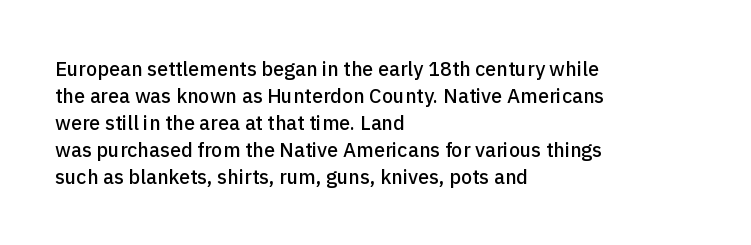
One-word summary of the alignment: left. The words here are not underlined. The passage shown stacks its lines at a standard gap. These lines were composed using upright roman letters.
